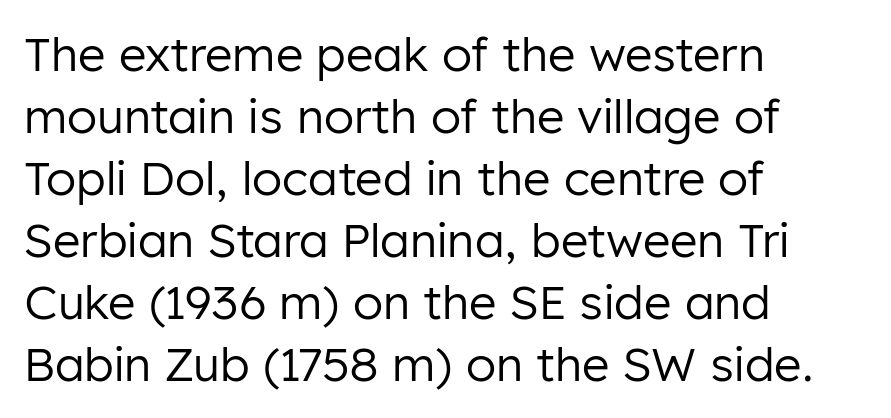
The font sits on the lighter half of the weight spectrum, regular included. The rag falls on the right side of this text block. Proportional: the letters do not fall into vertical columns. Observe the ordinary spacing: letters are neighbours, not strangers. The type sits square on the baseline with zero lean.
